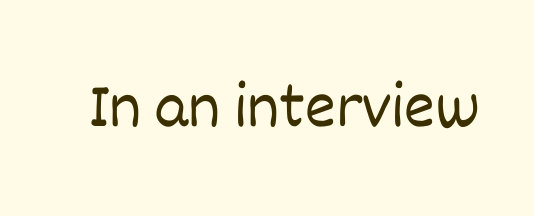
{"italic": "no", "bold": "no", "weight": "light", "width": "normal", "stroke_contrast": "low", "x_height": "large", "monospaced": "no", "underline": "no", "letter_spacing": "normal", "letter_spacing_em": 0.0, "glyph_px": 66}
